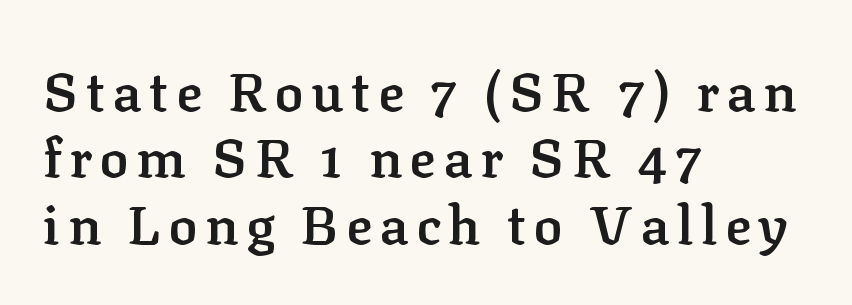
Q: Is the text bold? A: Semi-bold.
Q: Is the text italic (slanted)? A: No, it is upright.
Q: Is the typeface a serif or a sans-serif typeface? A: Serif.
Q: Is the text underlined? A: No.
Q: How is the paragraph aligned? A: Left-aligned.
Q: Width (condensed, normal, or wide)? A: Normal.
Q: Stroke contrast? A: Low.
Q: x-height? A: Medium.
Q: Monospaced? A: No.
